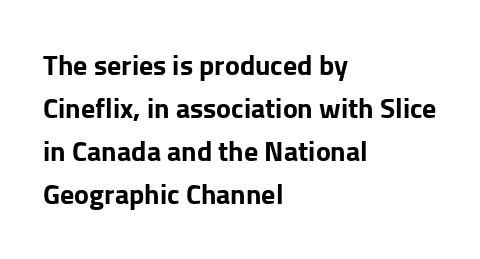
Q: Is the text bold? A: Yes.
Q: Is the text italic (slanted)? A: No, it is upright.
Q: Is the typeface a serif or a sans-serif typeface? A: Sans-serif.
Q: Is the text underlined? A: No.
Q: How is the paragraph aligned? A: Left-aligned.
Q: Is the spacing between letters normal or unusually wide? A: Normal.
Q: Is the spacing between lines tight, normal or loose? A: Normal.
Q: Width (condensed, normal, or wide)? A: Normal.
Q: Stroke contrast? A: Low.
Q: x-height? A: Medium.
Q: Monospaced? A: No.
